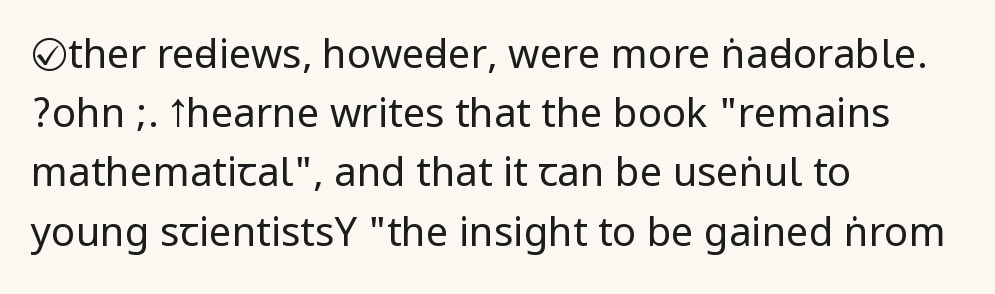
Q: Is the text bold? A: No.
Q: Is the text italic (slanted)? A: No, it is upright.
Q: Is the typeface a serif or a sans-serif typeface? A: Sans-serif.
Q: Is the text underlined? A: No.
Q: How is the paragraph aligned? A: Left-aligned.
Q: Is the spacing between letters normal or unusually wide? A: Normal.
Q: Is the spacing between lines tight, normal or loose? A: Normal.
Q: Width (condensed, normal, or wide)? A: Condensed.
Q: Stroke contrast? A: Low.
